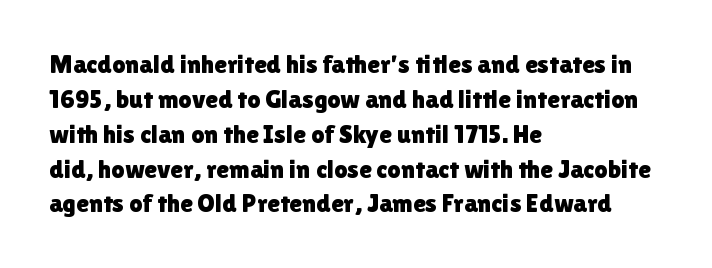
The letters stand straight up with perfectly vertical stems. Anything drawn beneath the words? Only blank space. Vertical spacing — default. Short note: letters normally spaced. Leftover space on each line is placed entirely after the last word.
